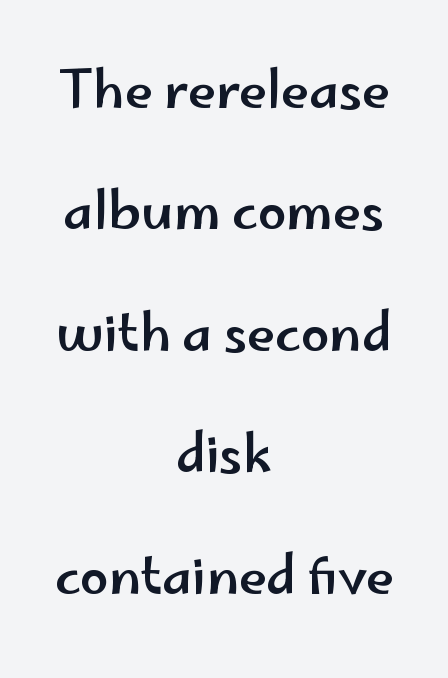
Here the designer chose a conventional face with non-uniform glyph widths. Is the letter spacing exaggerated? No — it looks like the ordinary default. Do the letters lean? They stand straight. These lines are centered, leaving both edges ragged.
